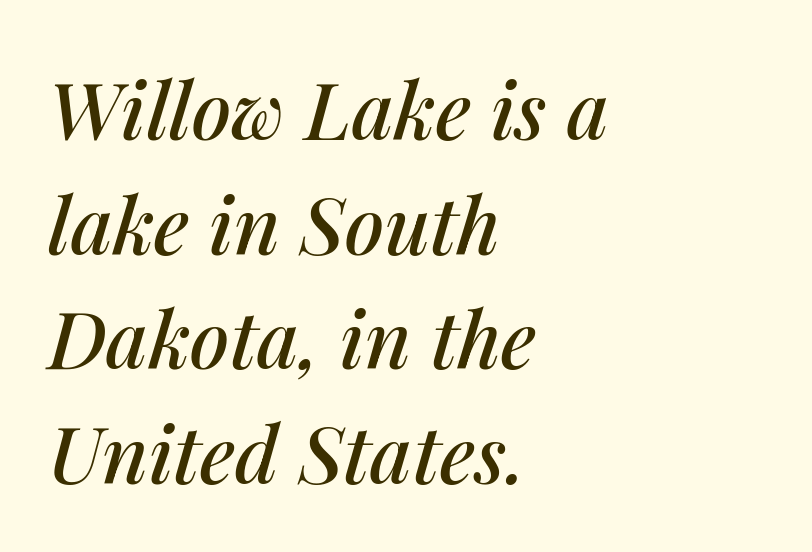
Q: Is the text italic (slanted)? A: Yes, it leans right by about 14 degrees.
Q: Is the text underlined? A: No.
Q: How is the paragraph aligned? A: Left-aligned.
Q: Is the spacing between letters normal or unusually wide? A: Normal.
Q: Is the spacing between lines tight, normal or loose? A: Normal.
Q: Width (condensed, normal, or wide)? A: Normal.
Q: Stroke contrast? A: Medium.
Q: x-height? A: Medium.
Q: Monospaced? A: No.
